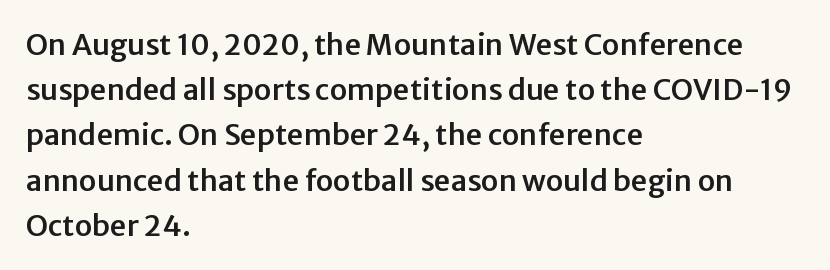
The specimen omits any rule beneath the text block's lines. Is the block centered? No — it sits flush against the left margin. Italic: no, the glyphs are upright roman. Spacing between characters is what you'd get straight out of the box.
